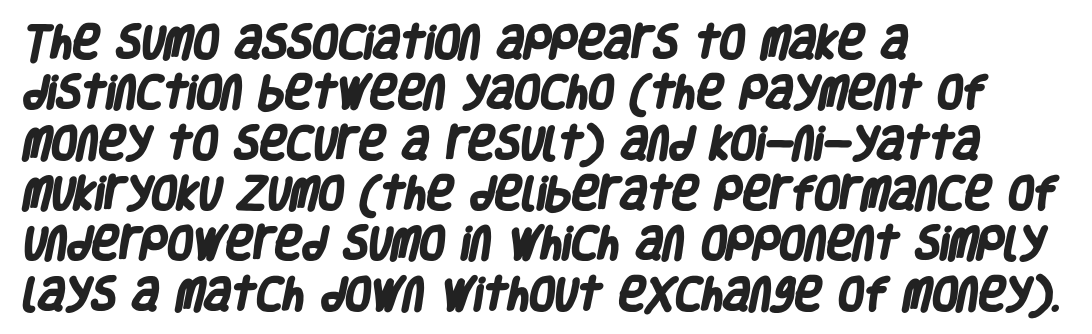
Q: Is the text bold? A: Yes.
Q: Is the typeface a serif or a sans-serif typeface? A: Sans-serif.
Q: Is the text underlined? A: No.
Q: How is the paragraph aligned? A: Left-aligned.
Q: Is the spacing between letters normal or unusually wide? A: Normal.
Q: Is the spacing between lines tight, normal or loose? A: Normal.
Q: Width (condensed, normal, or wide)? A: Condensed.
Q: Stroke contrast? A: Low.
Q: x-height? A: Large.
Q: Monospaced? A: No.
